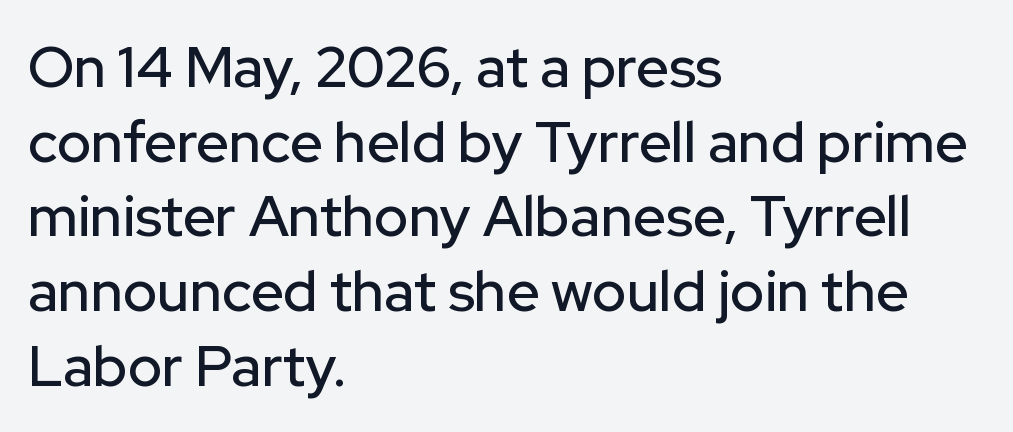
Q: Is the text italic (slanted)? A: No, it is upright.
Q: Is the typeface a serif or a sans-serif typeface? A: Sans-serif.
Q: Is the text underlined? A: No.
Q: How is the paragraph aligned? A: Left-aligned.
Q: Is the spacing between letters normal or unusually wide? A: Normal.
Q: Is the spacing between lines tight, normal or loose? A: Normal.
Q: Width (condensed, normal, or wide)? A: Normal.
Q: Stroke contrast? A: Low.
Q: x-height? A: Medium.
Q: Monospaced? A: No.
